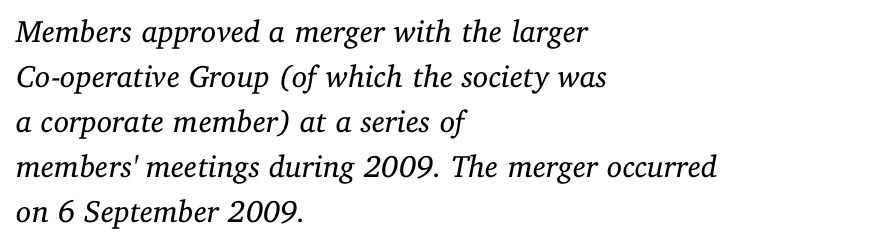
The image shows 31 px regular-weight serif type, italic (leaning right); set left-aligned, normal line spacing (1.45x), normal letter spacing, not underlined; low stroke contrast and a medium x-height.
